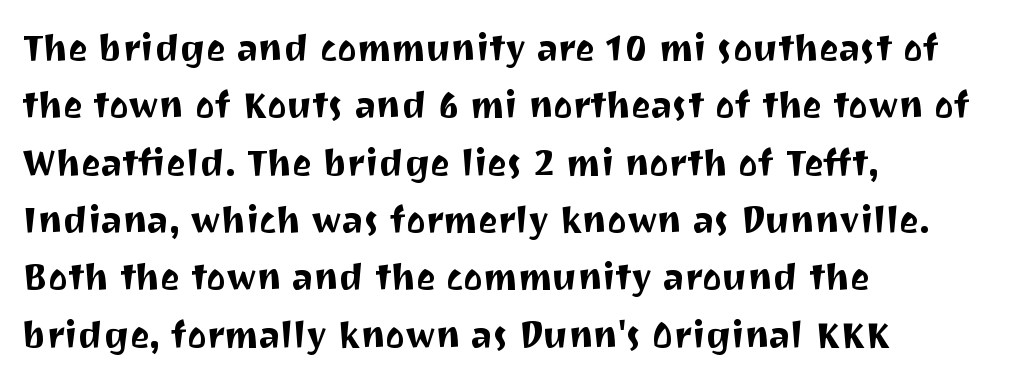
Q: Is the text italic (slanted)? A: No, it is upright.
Q: Is the typeface a serif or a sans-serif typeface? A: Sans-serif.
Q: Is the text underlined? A: No.
Q: How is the paragraph aligned? A: Left-aligned.
Q: Is the spacing between letters normal or unusually wide? A: Normal.
Q: Is the spacing between lines tight, normal or loose? A: Normal.
Q: Width (condensed, normal, or wide)? A: Normal.
Q: Stroke contrast? A: Medium.
Q: x-height? A: Medium.
Q: Monospaced? A: No.
